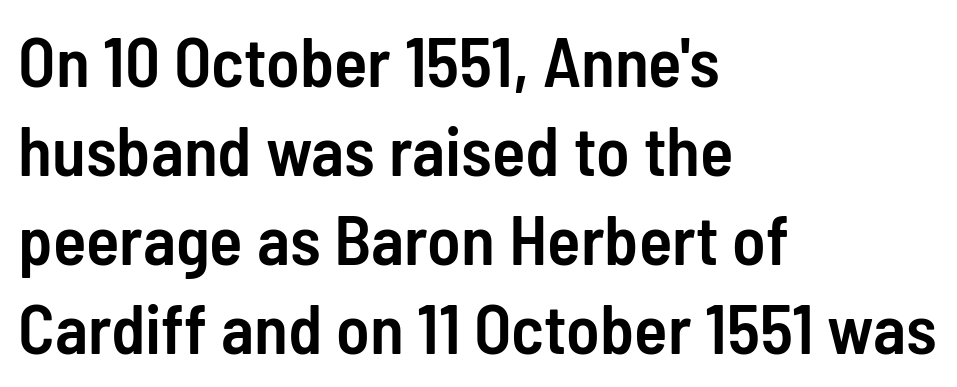
Q: Is the text bold? A: Semi-bold.
Q: Is the text italic (slanted)? A: No, it is upright.
Q: Is the typeface a serif or a sans-serif typeface? A: Sans-serif.
Q: Is the text underlined? A: No.
Q: How is the paragraph aligned? A: Left-aligned.
Q: Is the spacing between letters normal or unusually wide? A: Normal.
Q: Is the spacing between lines tight, normal or loose? A: Normal.
Q: Width (condensed, normal, or wide)? A: Condensed.
Q: Stroke contrast? A: Low.
Q: x-height? A: Medium.
Q: Monospaced? A: No.
